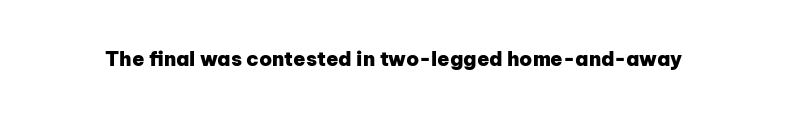
The rendering keeps characters at their native spacing. Underlining? Definitely not there. Nope, not italic — everything's standing straight. Set as a true bold cut, around the 700 mark.
